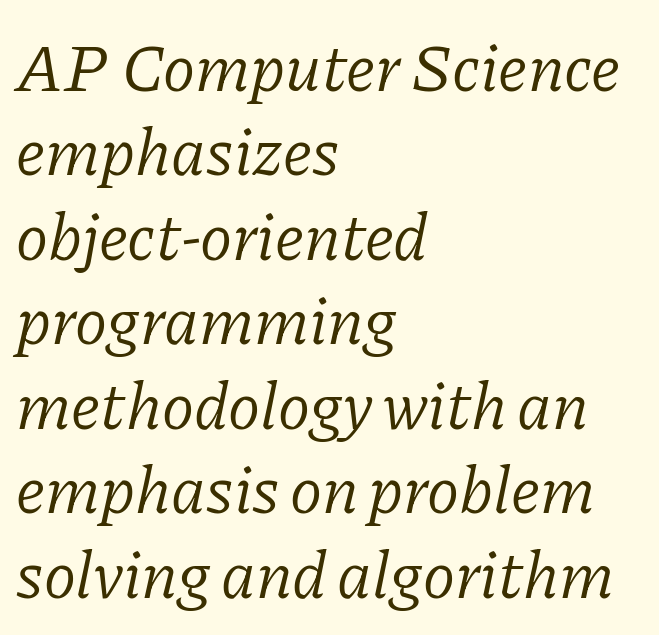
It's the slanting kind of type. One-word summary of the alignment: left. Stroke thickness stays within the range of a standard reading face or lighter. Quick note: underline off. A normal amount of white space separates one row of letters from the next. The face used here is seriffed, in the tradition of book romans.
